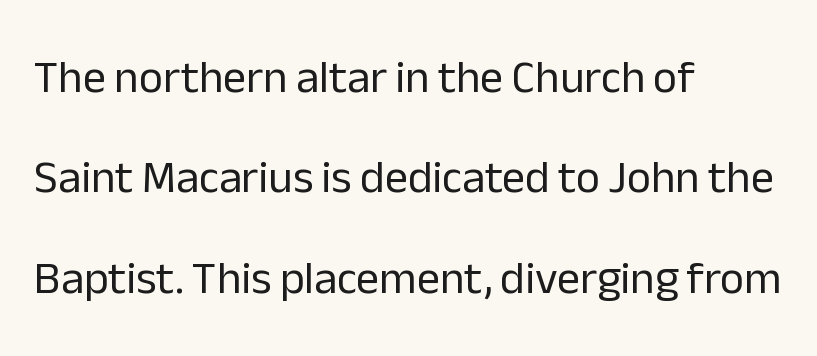
Is this a fixed-width face? No — the glyphs have proportional, varying widths. Inter-character spacing is left at the font's built-in metrics. Counters stay open thanks to moderate or lighter strokes. Letters rest on an invisible, unmarked baseline. The lettering stays uniformly vertical, giving the passage a roman look. Look at the bottom of the vertical strokes: they stop flat, with no serifs.
